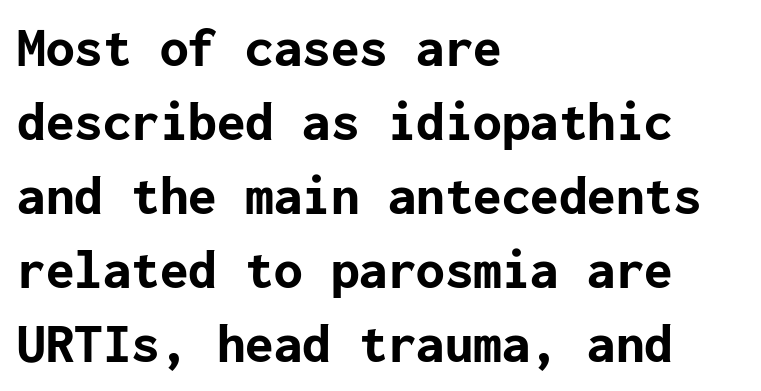
Each new line begins a customary step beneath the previous one. Typographic density is high because the face is bold. Each line starts at the same left margin while the right side varies. To sum up the face: it is a sans, with no serifs. Inter-character spacing is left at the font's built-in metrics. A clean baseline with only descenders dipping below it.
